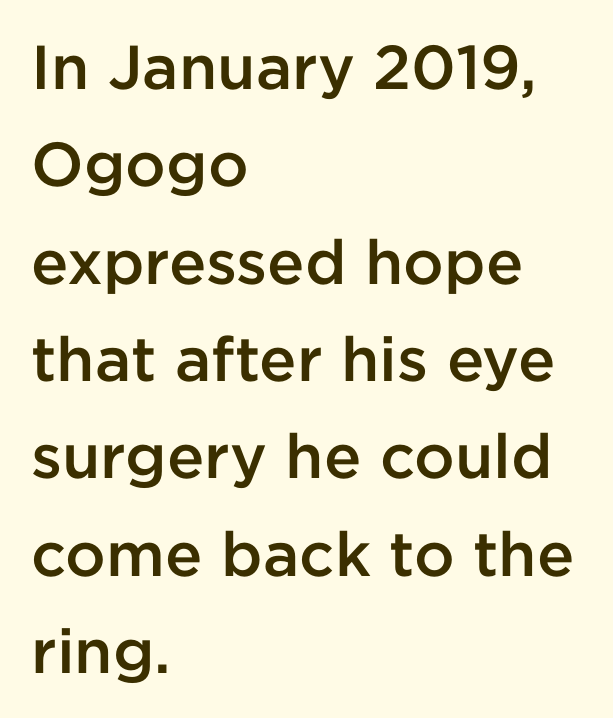
{"serif": "no", "italic": "no", "bold": "semi", "weight": "semibold", "width": "normal", "stroke_contrast": "low", "x_height": "medium", "monospaced": "no", "underline": "no", "align": "left", "line_spacing": "normal", "line_spacing_ratio": 1.57, "letter_spacing": "normal", "letter_spacing_em": 0.0, "glyph_px": 62}
